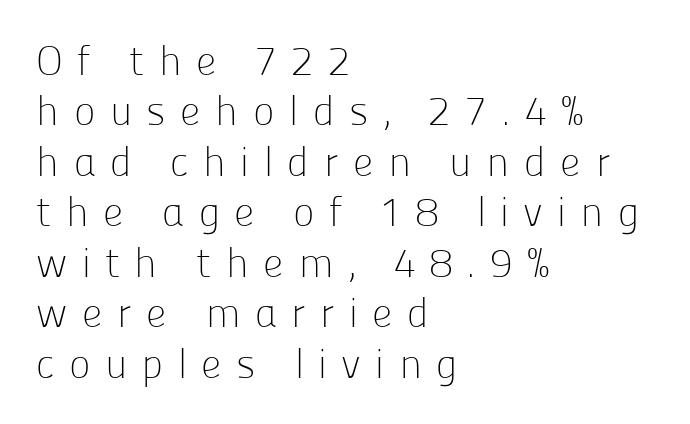
Notice how the stems are strictly vertical — no italics here. Tracking value appears strongly positive — letters spread wide. Every row of glyphs begins at an identical x-position on the left. Here the designer chose a conventional face with non-uniform glyph widths. Descenders are the only things crossing below the line. The text was rendered using a sans face with plain stroke endings.
